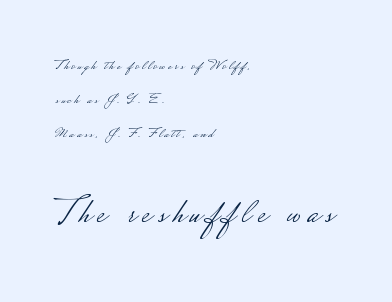
{"serif": "no", "bold": "no", "weight": "light", "width": "wide", "stroke_contrast": "low", "monospaced": "no", "underline": "no", "align": "left", "line_spacing": "loose", "line_spacing_ratio": 2.26, "larger_block": "second", "size_ratio": 2.53, "glyph_px": 38}
